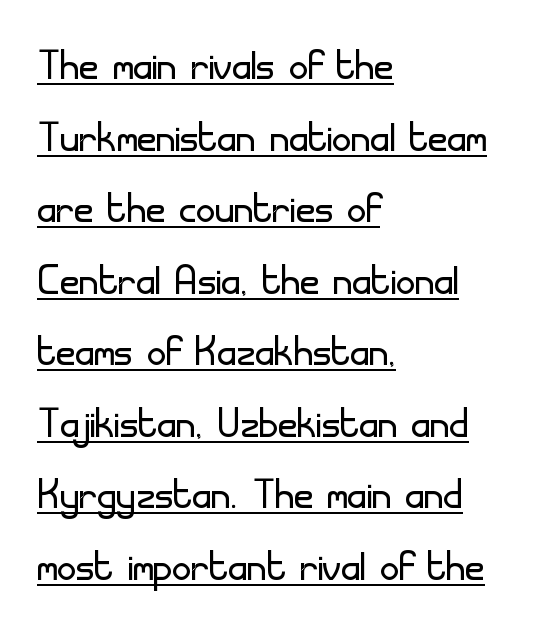
{"serif": "no", "italic": "no", "bold": "no", "weight": "light", "width": "normal", "stroke_contrast": "low", "x_height": "small", "monospaced": "no", "underline": "yes", "align": "left", "line_spacing": "normal", "line_spacing_ratio": 1.35, "letter_spacing": "normal", "letter_spacing_em": 0.0, "glyph_px": 53}
